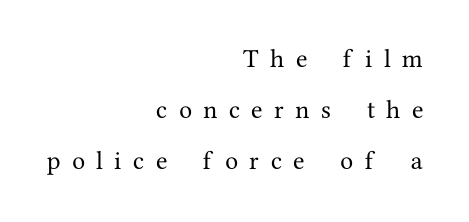
Loose tracking; the words dissolve into strings of separated letters. Summary of vertical rhythm: relaxed, with wide interline spacing. Where is the straight margin? On the right. A clean baseline with only descenders dipping below it. Italic: no, the glyphs are upright roman.
